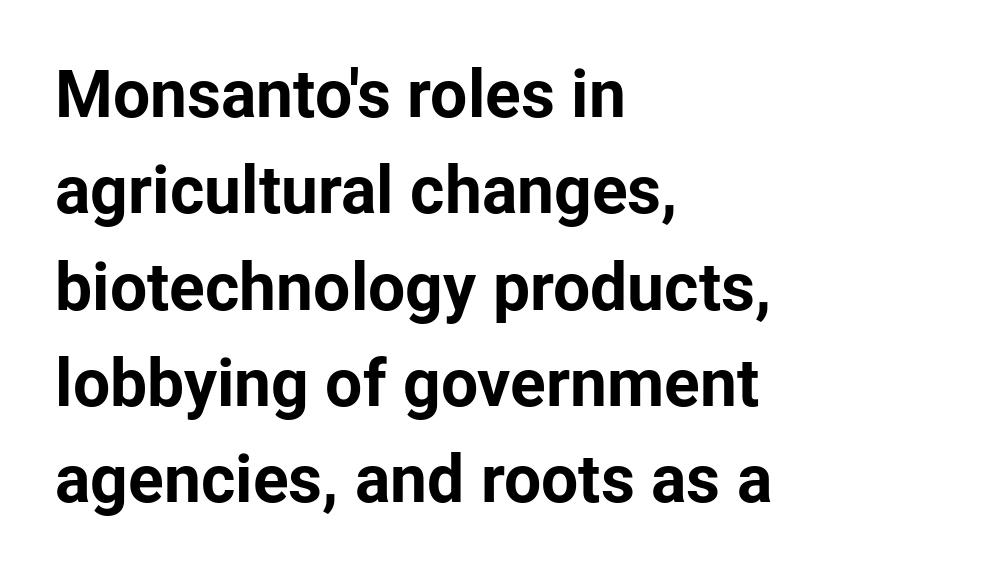
The image shows 66 px bold sans-serif type, upright; set left-aligned, normal line spacing (1.46x), normal letter spacing, not underlined; low stroke contrast and a medium x-height.
